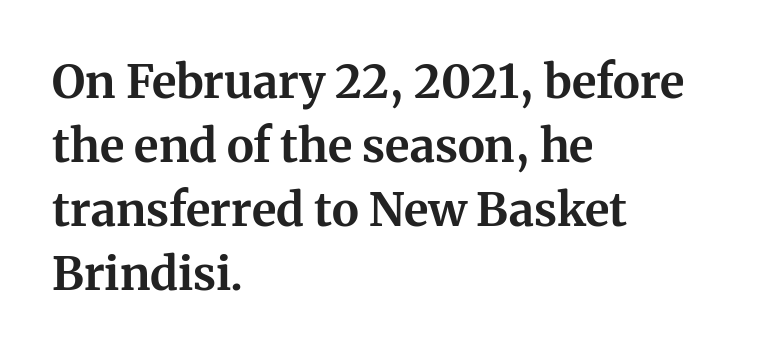
Q: Is the text bold? A: Yes.
Q: Is the text italic (slanted)? A: No, it is upright.
Q: Is the typeface a serif or a sans-serif typeface? A: Serif.
Q: Is the text underlined? A: No.
Q: How is the paragraph aligned? A: Left-aligned.
Q: Is the spacing between letters normal or unusually wide? A: Normal.
Q: Is the spacing between lines tight, normal or loose? A: Normal.
Q: Width (condensed, normal, or wide)? A: Normal.
Q: Stroke contrast? A: Medium.
Q: x-height? A: Medium.
Q: Monospaced? A: No.
